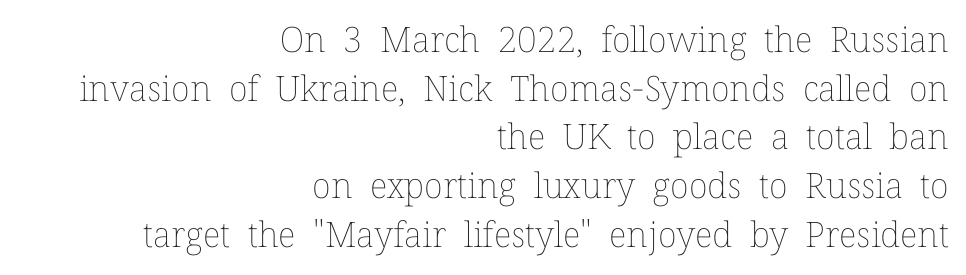
The image shows 35 px thin type, upright; set right-aligned, normal line spacing (1.39x), normal letter spacing, not underlined; low stroke contrast and a medium x-height.
